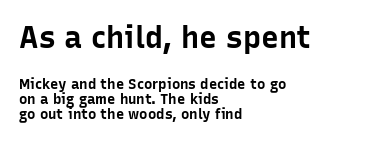
{"serif": "no", "italic": "no", "bold": "yes", "weight": "bold", "width": "normal", "stroke_contrast": "low", "x_height": "medium", "monospaced": "no", "underline": "no", "align": "left", "line_spacing": "tight", "line_spacing_ratio": 1.07, "letter_spacing": "normal", "letter_spacing_em": 0.0, "larger_block": "first", "size_ratio": 2.14, "glyph_px": 30}
